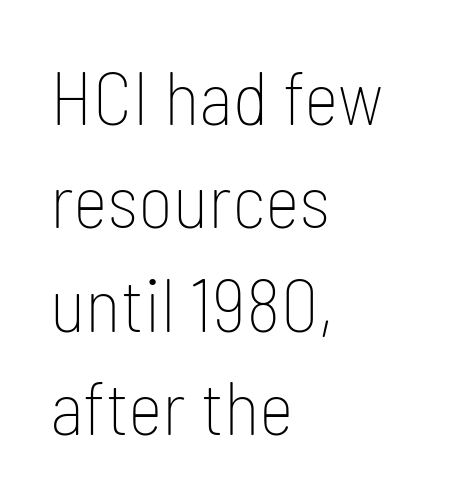
The image shows 75 px thin, condensed sans-serif type, upright; set left-aligned, normal line spacing (1.38x), normal letter spacing, not underlined; low stroke contrast and a medium x-height.
